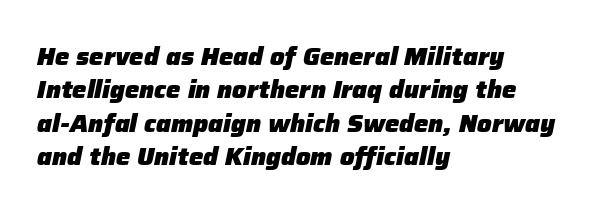
{"italic": "yes", "lean": "right", "slant_degrees": 12, "bold": "yes", "underline": "no", "align": "left", "line_spacing": "normal", "line_spacing_ratio": 1.39, "letter_spacing": "normal", "letter_spacing_em": 0.0, "glyph_px": 24}
